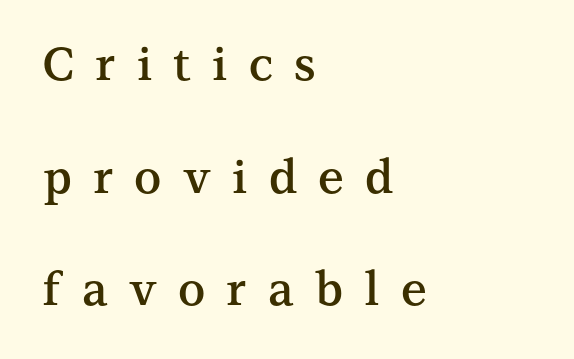
Words float on clear page, feet unadorned. Think of a printed novel: that variable character pitch is what you see here. A fair bit of extra ink — the face is semibold, not bold. Classification — serif.
